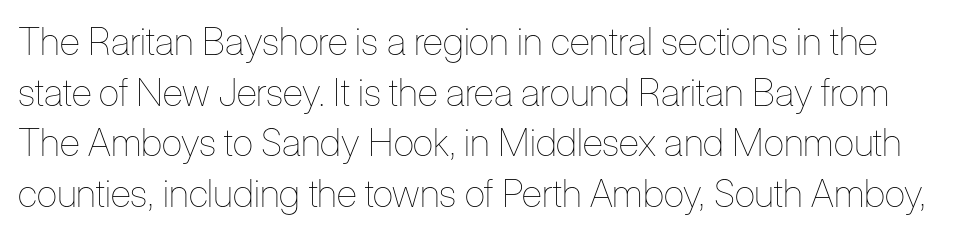
The zone under the glyphs is completely vacant. Every stem runs plumb, perpendicular to the baseline. Notice how descenders clear the ascenders below comfortably — that's standard leading. The weight tops out at a normal text grade.
